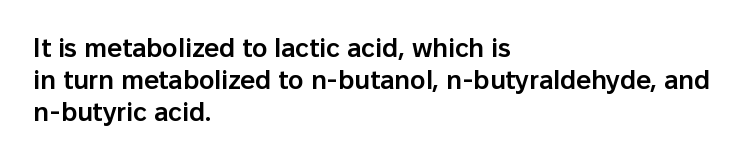
Q: Is the text bold? A: Semi-bold.
Q: Is the text italic (slanted)? A: No, it is upright.
Q: Is the text underlined? A: No.
Q: How is the paragraph aligned? A: Left-aligned.
Q: Is the spacing between letters normal or unusually wide? A: Normal.
